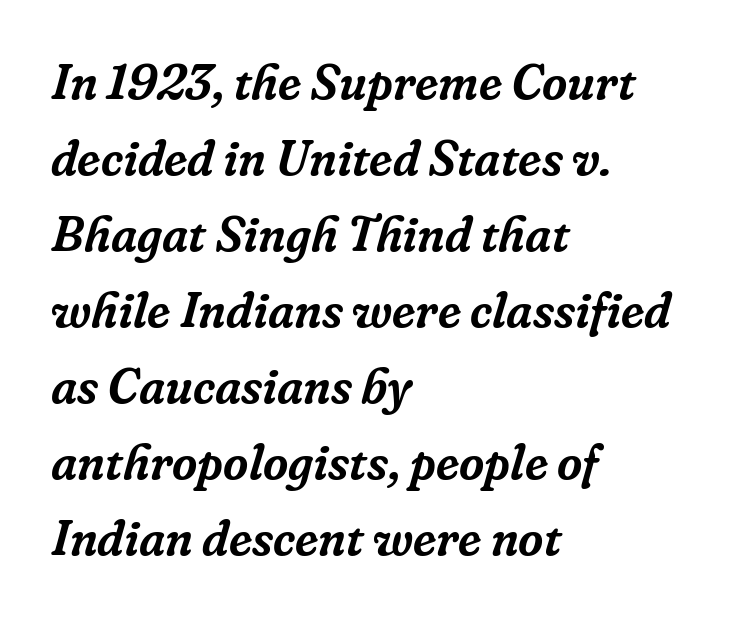
Q: Is the text italic (slanted)? A: Yes, it leans right by about 16 degrees.
Q: Is the typeface a serif or a sans-serif typeface? A: Serif.
Q: Is the text underlined? A: No.
Q: How is the paragraph aligned? A: Left-aligned.
Q: Is the spacing between letters normal or unusually wide? A: Normal.
Q: Is the spacing between lines tight, normal or loose? A: Normal.
Q: Width (condensed, normal, or wide)? A: Normal.
Q: Stroke contrast? A: Low.
Q: x-height? A: Medium.
Q: Monospaced? A: No.
